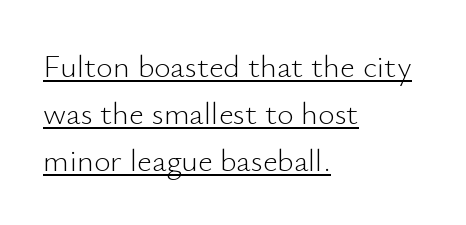
The image shows 32 px light sans-serif type, upright; set left-aligned, normal line spacing (1.47x), normal letter spacing, underlined; low stroke contrast and a small x-height.
